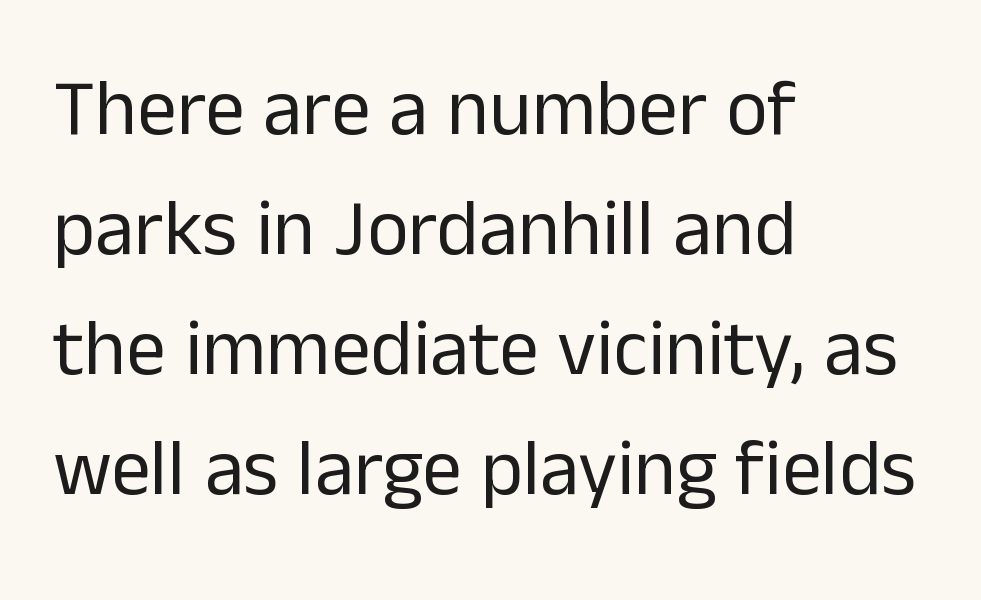
Q: Is the text bold? A: No.
Q: Is the text italic (slanted)? A: No, it is upright.
Q: Is the typeface a serif or a sans-serif typeface? A: Sans-serif.
Q: Is the text underlined? A: No.
Q: How is the paragraph aligned? A: Left-aligned.
Q: Is the spacing between letters normal or unusually wide? A: Normal.
Q: Is the spacing between lines tight, normal or loose? A: Normal.
Q: Width (condensed, normal, or wide)? A: Normal.
Q: Stroke contrast? A: Low.
Q: x-height? A: Medium.
Q: Monospaced? A: No.
